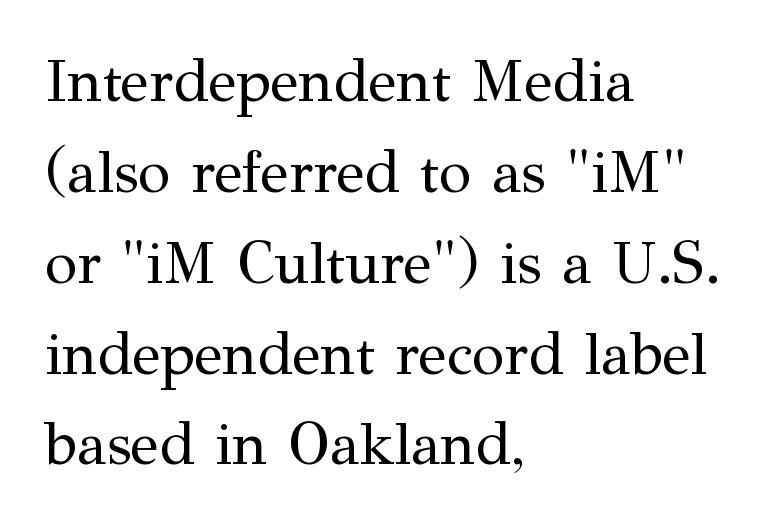
Q: Is the text bold? A: No.
Q: Is the text italic (slanted)? A: No, it is upright.
Q: Is the typeface a serif or a sans-serif typeface? A: Serif.
Q: Is the text underlined? A: No.
Q: How is the paragraph aligned? A: Left-aligned.
Q: Is the spacing between letters normal or unusually wide? A: Normal.
Q: Is the spacing between lines tight, normal or loose? A: Normal.
Q: Width (condensed, normal, or wide)? A: Normal.
Q: Stroke contrast? A: Medium.
Q: x-height? A: Medium.
Q: Monospaced? A: No.
